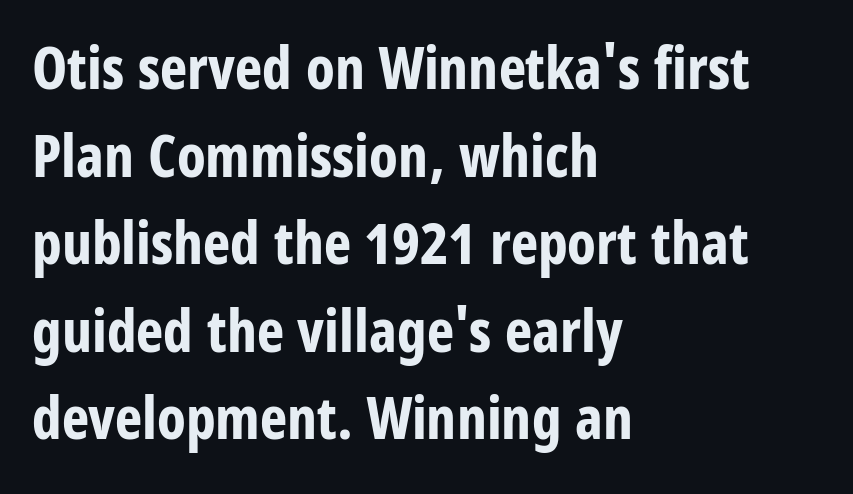
The image shows 58 px bold, condensed sans-serif type, upright; set left-aligned, normal line spacing (1.51x), normal letter spacing, not underlined; low stroke contrast and a large x-height.
